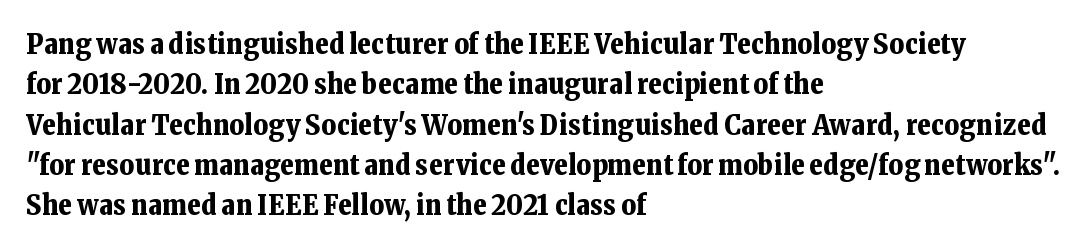
Q: Is the text bold? A: Yes.
Q: Is the text italic (slanted)? A: No, it is upright.
Q: Is the typeface a serif or a sans-serif typeface? A: Serif.
Q: Is the text underlined? A: No.
Q: How is the paragraph aligned? A: Left-aligned.
Q: Is the spacing between letters normal or unusually wide? A: Normal.
Q: Is the spacing between lines tight, normal or loose? A: Normal.
Q: Width (condensed, normal, or wide)? A: Normal.
Q: Stroke contrast? A: Low.
Q: x-height? A: Medium.
Q: Monospaced? A: No.
